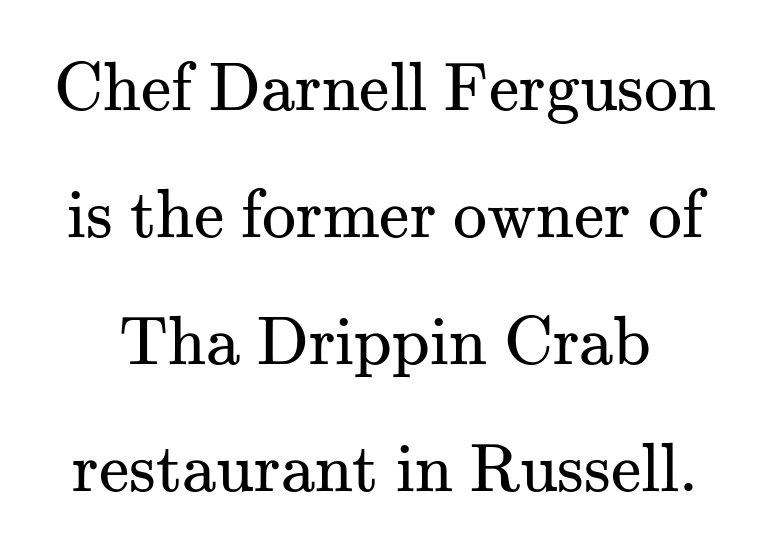
Q: Is the text bold? A: No.
Q: Is the text italic (slanted)? A: No, it is upright.
Q: Is the typeface a serif or a sans-serif typeface? A: Serif.
Q: Is the text underlined? A: No.
Q: Is the spacing between letters normal or unusually wide? A: Normal.
Q: Width (condensed, normal, or wide)? A: Normal.
Q: Stroke contrast? A: Medium.
Q: x-height? A: Small.
Q: Monospaced? A: No.
